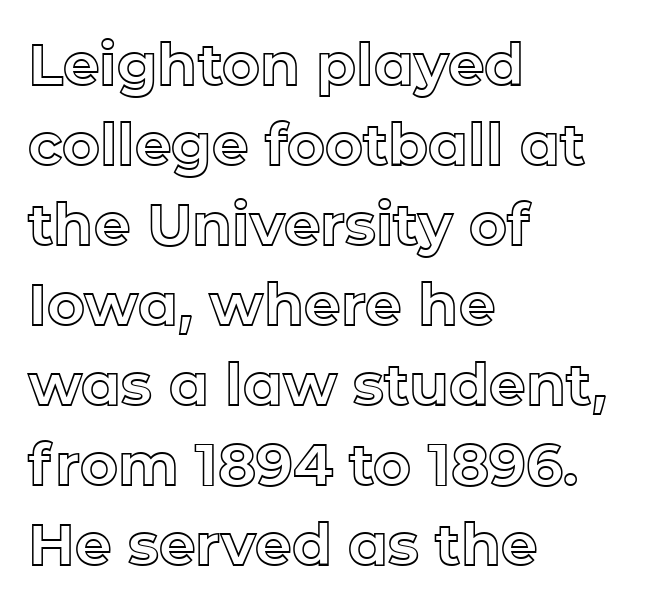
Q: Is the text italic (slanted)? A: No, it is upright.
Q: Is the text underlined? A: No.
Q: How is the paragraph aligned? A: Left-aligned.
Q: Is the spacing between letters normal or unusually wide? A: Normal.
Q: Is the spacing between lines tight, normal or loose? A: Normal.
Q: Width (condensed, normal, or wide)? A: Normal.
Q: x-height? A: Medium.
Q: Monospaced? A: No.
